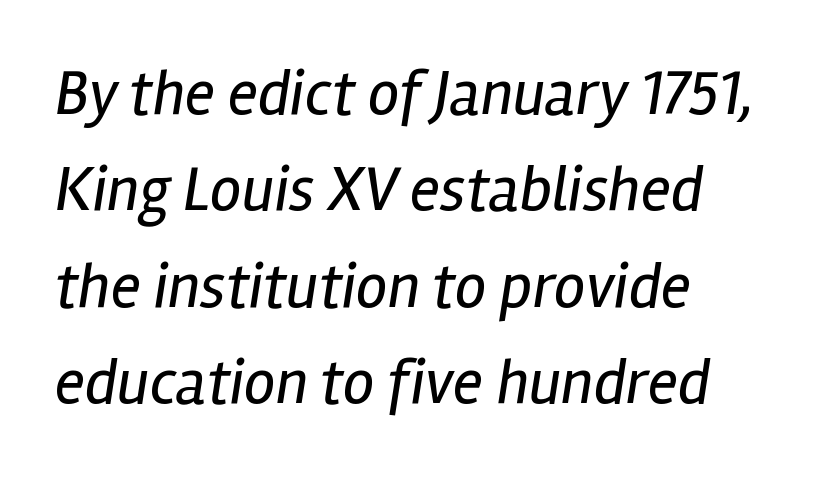
No extra ink here — the face is not bold. The rendering uses natural spacing where letterforms have individual widths. You could call the tracking neutral — neither tight nor loose. Line beginnings align vertically; line endings do not. Only glyphs here, with clear space below each row. Would a proofreader flag this as italicized? Yes.
